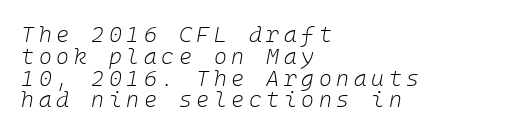
{"italic": "yes", "lean": "right", "slant_degrees": 10, "bold": "no", "underline": "no", "align": "left", "line_spacing": "tight", "line_spacing_ratio": 0.99, "letter_spacing": "wide", "letter_spacing_em": 0.21, "glyph_px": 22}
